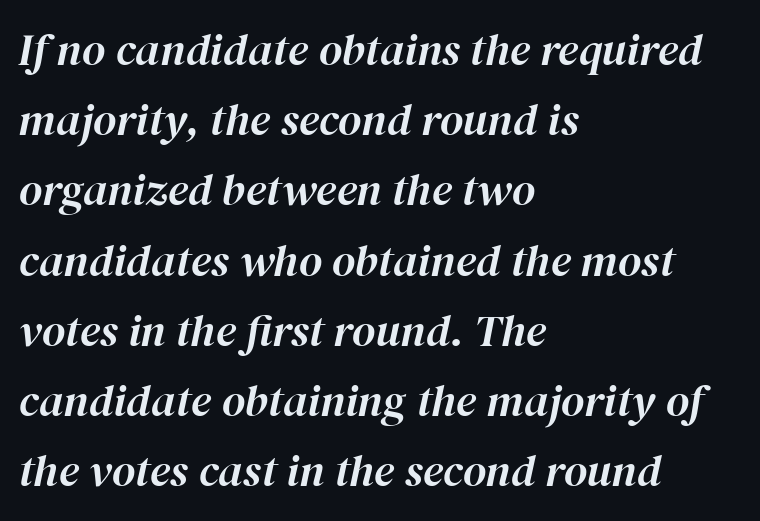
Q: Is the text italic (slanted)? A: Yes, it leans right by about 12 degrees.
Q: Is the text underlined? A: No.
Q: How is the paragraph aligned? A: Left-aligned.
Q: Is the spacing between letters normal or unusually wide? A: Normal.
Q: Is the spacing between lines tight, normal or loose? A: Normal.
Q: Width (condensed, normal, or wide)? A: Normal.
Q: Stroke contrast? A: High.
Q: x-height? A: Medium.
Q: Monospaced? A: No.
